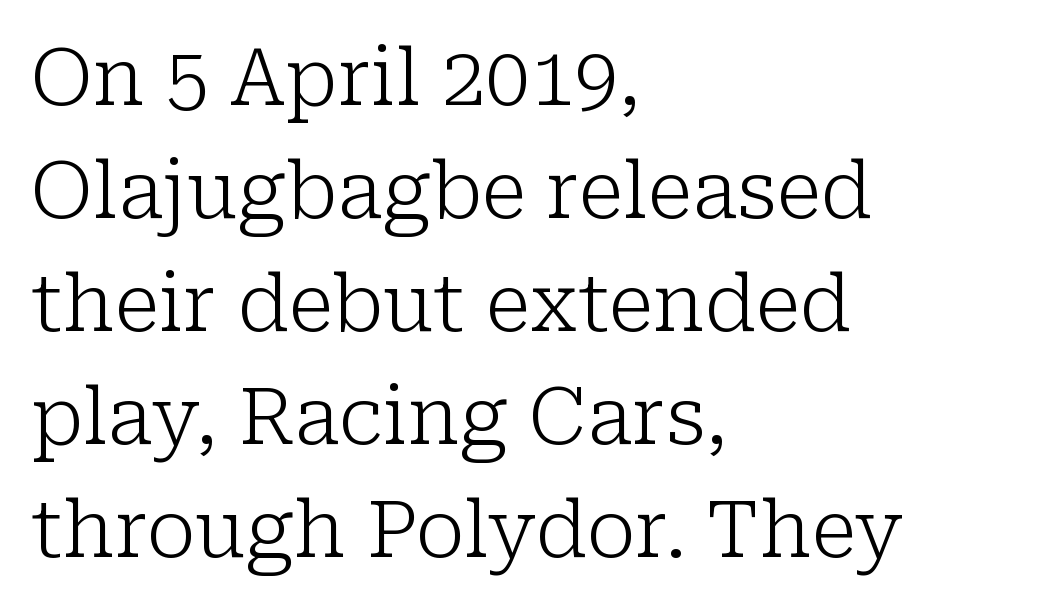
Q: Is the text bold? A: No.
Q: Is the text italic (slanted)? A: No, it is upright.
Q: Is the typeface a serif or a sans-serif typeface? A: Serif.
Q: Is the text underlined? A: No.
Q: How is the paragraph aligned? A: Left-aligned.
Q: Is the spacing between letters normal or unusually wide? A: Normal.
Q: Is the spacing between lines tight, normal or loose? A: Normal.
Q: Width (condensed, normal, or wide)? A: Normal.
Q: Stroke contrast? A: Low.
Q: x-height? A: Medium.
Q: Monospaced? A: No.
